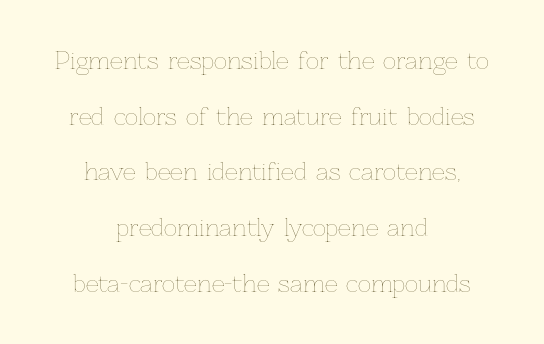
{"italic": "no", "bold": "no", "underline": "no", "align": "center", "line_spacing": "loose", "line_spacing_ratio": 2.42, "letter_spacing": "normal", "letter_spacing_em": 0.0, "glyph_px": 23}
